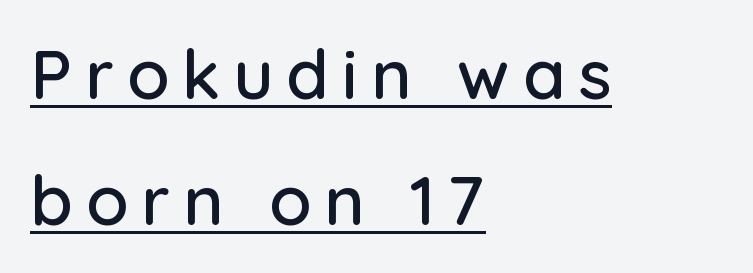
Grotesque or geometric, the face here clearly has no serifs. Proportional: the letters do not fall into vertical columns. Does a line run under the words? Yes, clearly. This is roman type, the default non-slanted kind. The paragraph shown leans on its left margin.
